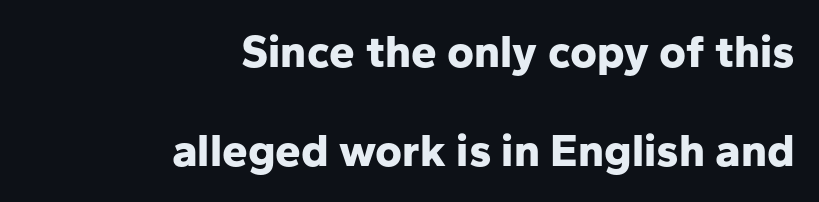
Q: Is the text bold? A: Yes.
Q: Is the text italic (slanted)? A: No, it is upright.
Q: Is the typeface a serif or a sans-serif typeface? A: Sans-serif.
Q: Is the text underlined? A: No.
Q: How is the paragraph aligned? A: Right-aligned.
Q: Is the spacing between letters normal or unusually wide? A: Normal.
Q: Is the spacing between lines tight, normal or loose? A: Loose.
Q: Width (condensed, normal, or wide)? A: Normal.
Q: Stroke contrast? A: Low.
Q: x-height? A: Medium.
Q: Monospaced? A: No.
